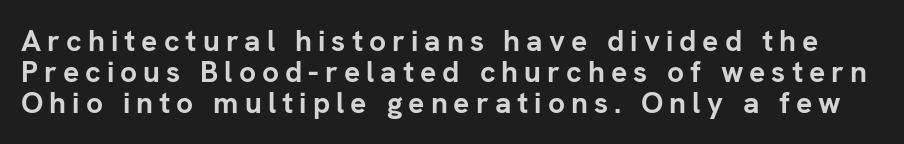
{"serif": "no", "italic": "no", "bold": "yes", "weight": "semibold", "width": "normal", "stroke_contrast": "low", "x_height": "medium", "monospaced": "no", "underline": "no", "line_spacing": "tight", "line_spacing_ratio": 1.03, "letter_spacing": "wide", "letter_spacing_em": 0.2, "glyph_px": 30}
